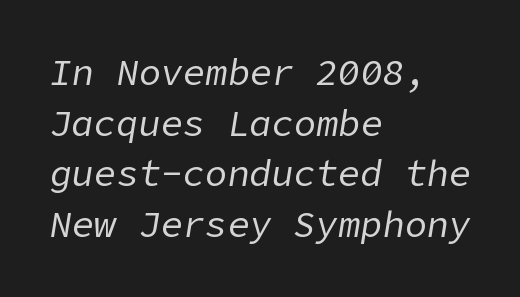
The image shows 37 px regular-weight type, italic (leaning right); set left-aligned, normal line spacing (1.37x), normal letter spacing, not underlined; low stroke contrast and a medium x-height.
